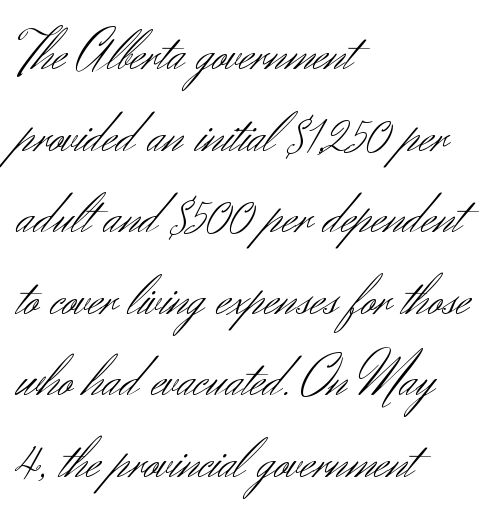
Q: Is the text bold? A: No.
Q: Is the text italic (slanted)? A: Yes.
Q: Is the typeface a serif or a sans-serif typeface? A: Sans-serif.
Q: Is the text underlined? A: No.
Q: How is the paragraph aligned? A: Left-aligned.
Q: Is the spacing between letters normal or unusually wide? A: Normal.
Q: Is the spacing between lines tight, normal or loose? A: Normal.
Q: Width (condensed, normal, or wide)? A: Normal.
Q: Stroke contrast? A: Medium.
Q: x-height? A: Small.
Q: Monospaced? A: No.
